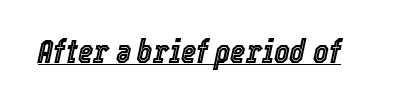
Notice how a bar underscores the lettering throughout. The lettering tilts uniformly, giving the passage an italic look. The letterforms sit shoulder to shoulder at normal distance. The rendering uses natural spacing where letterforms have individual widths.
